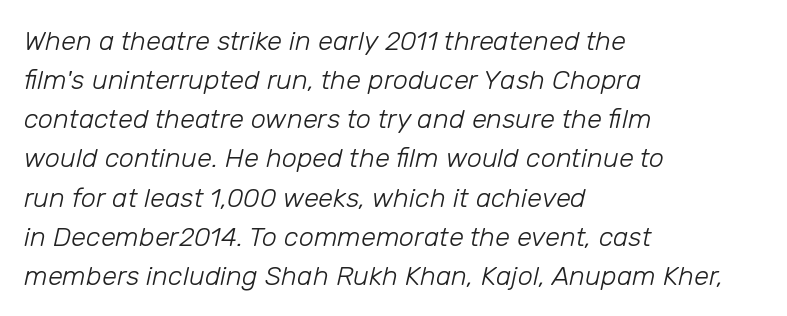
The image shows 27 px text type, italic (leaning right); set left-aligned, normal line spacing (1.45x), normal letter spacing, not underlined.
